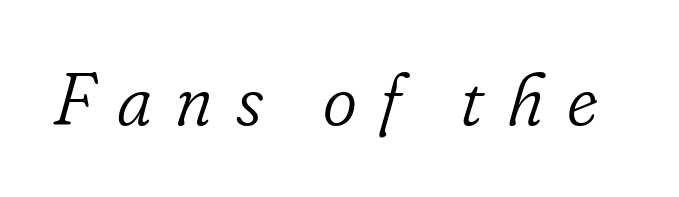
Anything drawn beneath the words? Only blank space. Are there feet on the stems? There are — it's a serif. Summary of weight: not heavy and not bold. The face used here is proportionally spaced, like ordinary book or web type. Is the type slanted? Yes — the strokes lean at a clear angle.
